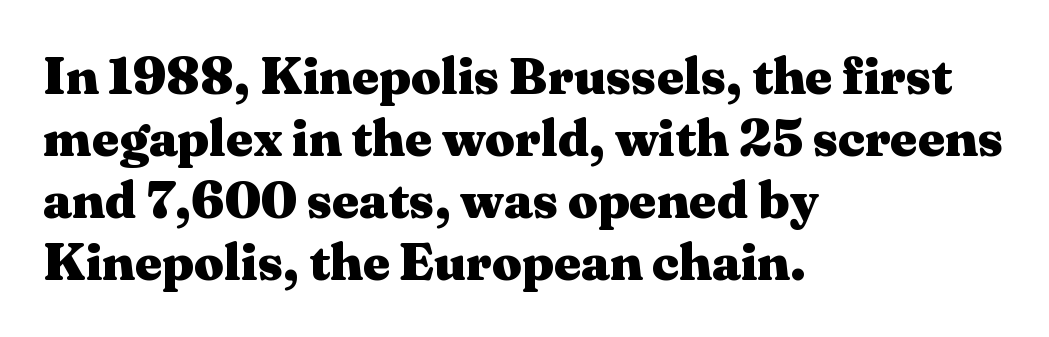
{"serif": "yes", "italic": "no", "bold": "yes", "weight": "heavy", "width": "wide", "stroke_contrast": "medium", "x_height": "medium", "monospaced": "no", "underline": "no", "align": "left", "line_spacing_ratio": 1.19, "letter_spacing": "normal", "letter_spacing_em": 0.0, "glyph_px": 52}
